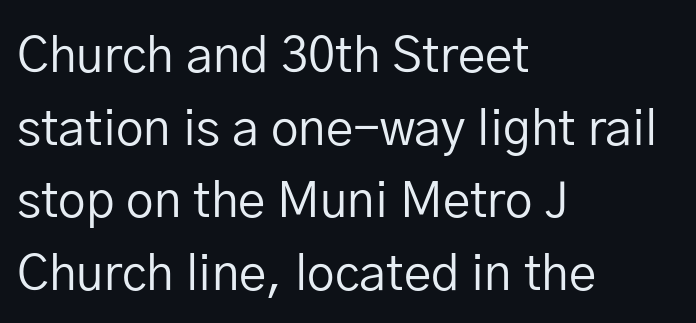
The image shows 49 px regular-weight sans-serif type, upright; set left-aligned, normal line spacing (1.48x), normal letter spacing, not underlined; low stroke contrast and a medium x-height.
